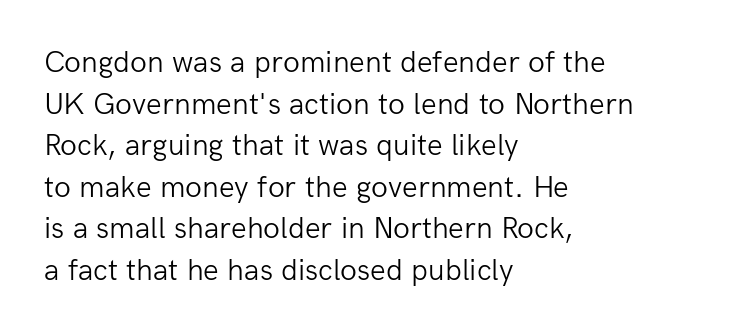
{"serif": "no", "italic": "no", "bold": "no", "weight": "light", "width": "normal", "stroke_contrast": "low", "x_height": "medium", "monospaced": "no", "underline": "no", "align": "left", "line_spacing": "normal", "line_spacing_ratio": 1.34, "letter_spacing": "normal", "letter_spacing_em": 0.0, "glyph_px": 31}
